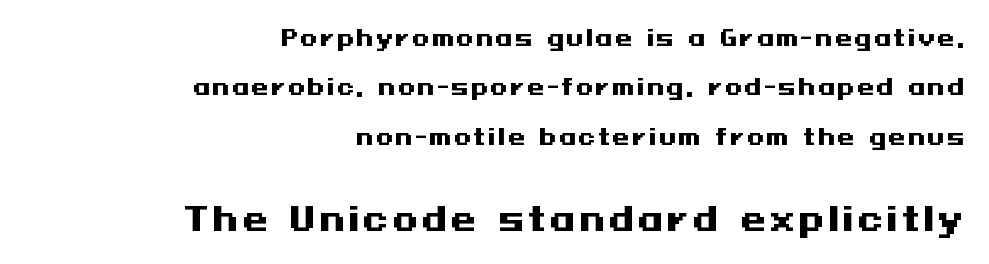
The text was rendered using a sans face with plain stroke endings. Tall strokes in this sample are plumb rather than angled. The lines are quadded right. The characters look thick and weighty, a clear bold. Any mark beneath the type? The region is blank. A typesetter would call this leading open, well beyond the default.
